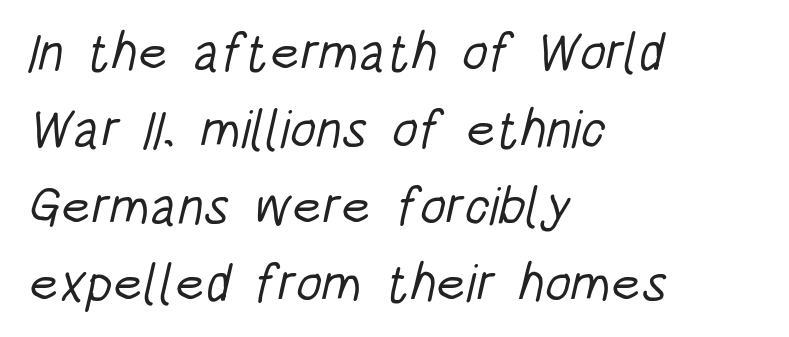
Q: Is the text bold? A: No.
Q: Is the typeface a serif or a sans-serif typeface? A: Sans-serif.
Q: Is the text underlined? A: No.
Q: How is the paragraph aligned? A: Left-aligned.
Q: Is the spacing between letters normal or unusually wide? A: Normal.
Q: Is the spacing between lines tight, normal or loose? A: Normal.
Q: Width (condensed, normal, or wide)? A: Condensed.
Q: Stroke contrast? A: Low.
Q: x-height? A: Large.
Q: Monospaced? A: No.
